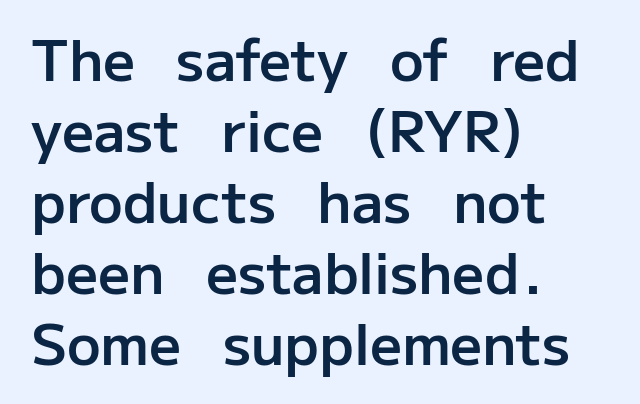
The image shows 56 px semibold sans-serif type, upright; set left-aligned, normal line spacing (1.27x), normal letter spacing, not underlined; low stroke contrast and a medium x-height.
